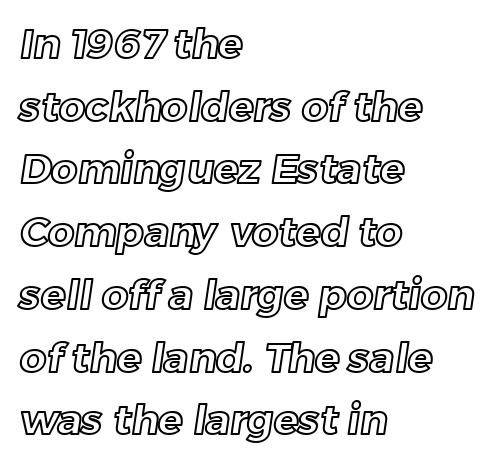
The image shows 41 px text type; set left-aligned, normal line spacing (1.53x), normal letter spacing, not underlined; a medium x-height.
